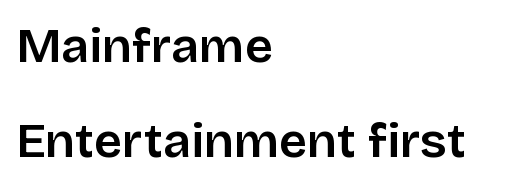
{"serif": "no", "italic": "no", "width": "normal", "stroke_contrast": "low", "x_height": "large", "monospaced": "no", "underline": "no", "align": "left", "line_spacing": "loose", "line_spacing_ratio": 1.93, "letter_spacing": "normal", "letter_spacing_em": 0.0, "glyph_px": 49}
